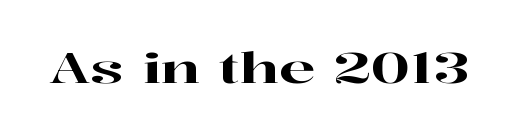
Q: Is the text italic (slanted)? A: No, it is upright.
Q: Is the typeface a serif or a sans-serif typeface? A: Serif.
Q: Is the text underlined? A: No.
Q: Is the spacing between letters normal or unusually wide? A: Normal.
Q: Width (condensed, normal, or wide)? A: Wide.
Q: Stroke contrast? A: High.
Q: x-height? A: Medium.
Q: Monospaced? A: No.
